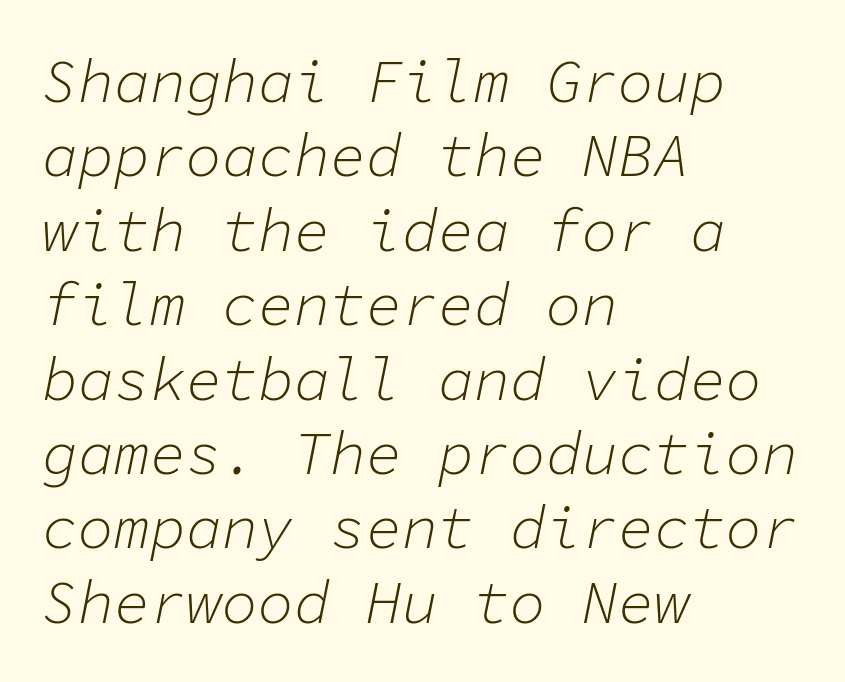
Glyph-to-glyph distance matches everyday printed text. This sample uses an oblique cut, with every glyph tilted off the vertical. The paragraph shown leans on its left margin. Weight class: somewhere from thin through regular.
